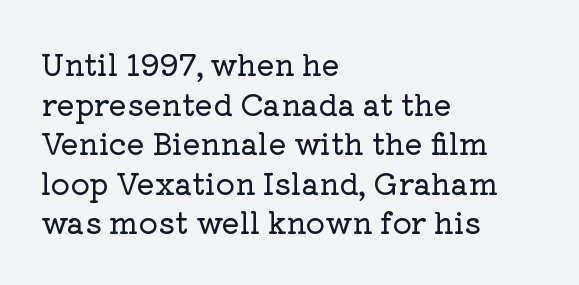
{"serif": "yes", "italic": "no", "width": "normal", "stroke_contrast": "low", "x_height": "medium", "monospaced": "no", "underline": "no", "align": "left", "line_spacing": "normal", "line_spacing_ratio": 1.32, "letter_spacing": "normal", "letter_spacing_em": 0.0, "glyph_px": 30}
